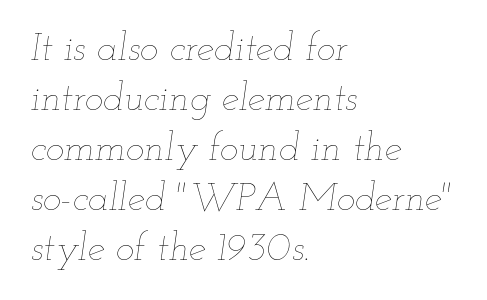
These lines sit exactly where default settings would place them. Note the varied advance widths — an 'i' is clearly narrower than an 'm'. Layout note: lines flush left. The rendering applies a slant to the glyphs. The passage shown has conventional tracking throughout. No word sits above an underline.
